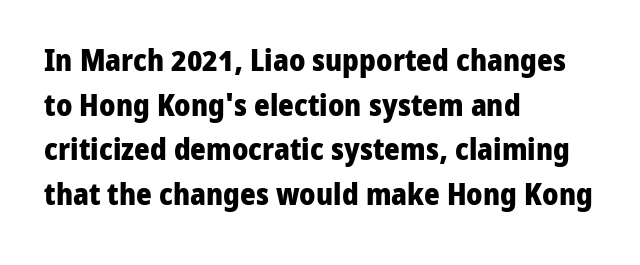
Q: Is the text bold? A: Yes.
Q: Is the text italic (slanted)? A: No, it is upright.
Q: Is the typeface a serif or a sans-serif typeface? A: Sans-serif.
Q: Is the text underlined? A: No.
Q: How is the paragraph aligned? A: Left-aligned.
Q: Is the spacing between letters normal or unusually wide? A: Normal.
Q: Is the spacing between lines tight, normal or loose? A: Normal.
Q: Width (condensed, normal, or wide)? A: Normal.
Q: Stroke contrast? A: Low.
Q: x-height? A: Medium.
Q: Monospaced? A: No.
